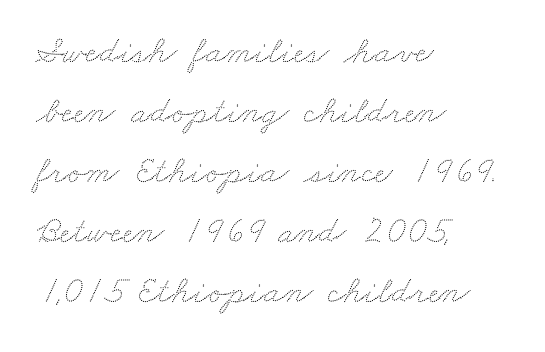
Q: Is the text underlined? A: No.
Q: How is the paragraph aligned? A: Left-aligned.
Q: Is the spacing between letters normal or unusually wide? A: Normal.
Q: Is the spacing between lines tight, normal or loose? A: Normal.
Q: Width (condensed, normal, or wide)? A: Wide.
Q: Stroke contrast? A: Low.
Q: x-height? A: Small.
Q: Monospaced? A: No.
